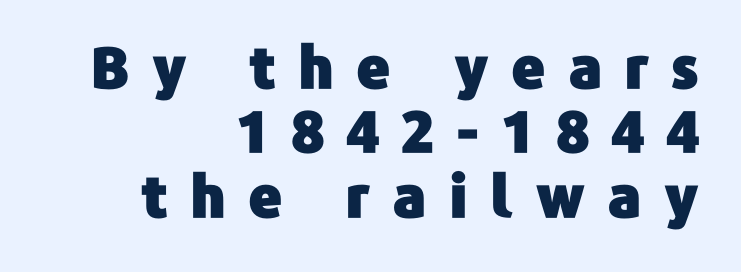
How are the letters spaced? Widely, with obvious added tracking. Look at the bottom of the vertical strokes: they stop flat, with no serifs. The lines are packed closely together with very little leading. A bare baseline throughout the passage. Proportional: the letters do not fall into vertical columns.
